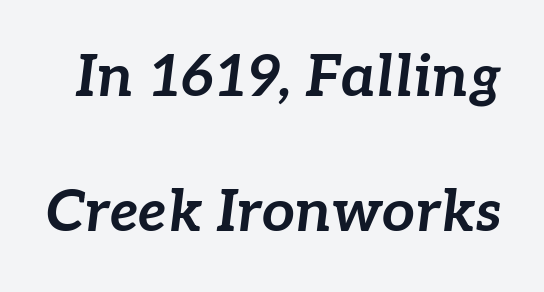
{"italic": "yes", "lean": "right", "slant_degrees": 7, "bold": "yes", "weight": "bold", "width": "normal", "stroke_contrast": "low", "x_height": "medium", "monospaced": "no", "underline": "no", "line_spacing": "loose", "line_spacing_ratio": 2.32, "letter_spacing": "normal", "letter_spacing_em": 0.0, "glyph_px": 58}
